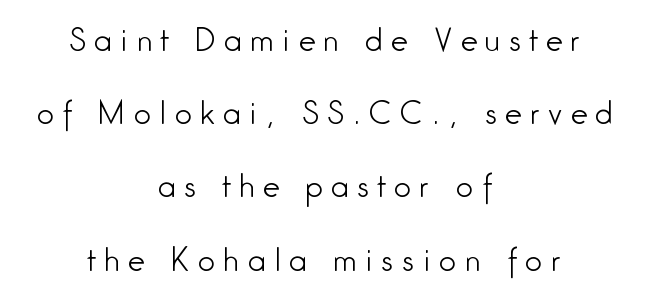
The image shows 30 px light, condensed sans-serif type, upright; set centered, loose line spacing (2.44x), unusually wide letter spacing (+0.29 em), not underlined; low stroke contrast and a medium x-height.
